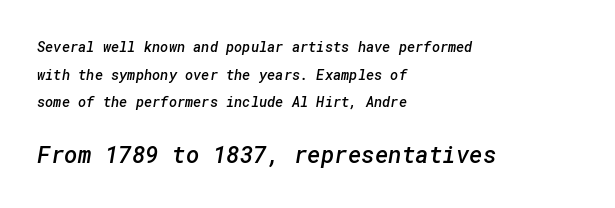
Whoever set this chose breathing room over compactness in the vertical rhythm. A student would notice the bottom passage is typeset larger than what precedes it. Nobody touched the tracking dial on this one. How heavy is the stroke? Medium-heavy — a semibold, shy of bold. Horizontal alignment here is leftward, the default for most running prose.
